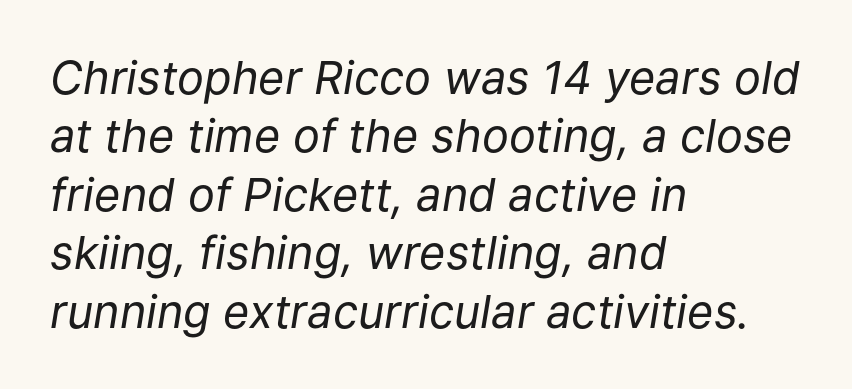
Line spacing here is normal. Character widths vary here, with narrow letters taking less room than wide ones. This reads as an unemphasized weight, regular at the heaviest. The rendering applies a slant to the glyphs. Unmarked baselines from the first word to the last.
